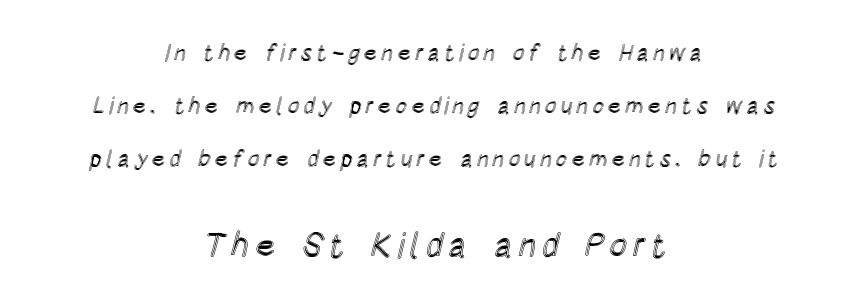
The image shows 34 px condensed type; set centered, loose line spacing (2.31x), not underlined; the second (bottom) block is 1.48x larger; a large x-height.
